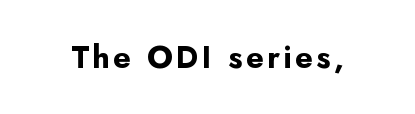
{"serif": "no", "italic": "no", "bold": "yes", "weight": "bold", "width": "normal", "stroke_contrast": "low", "x_height": "small", "monospaced": "no", "underline": "no", "glyph_px": 31}
